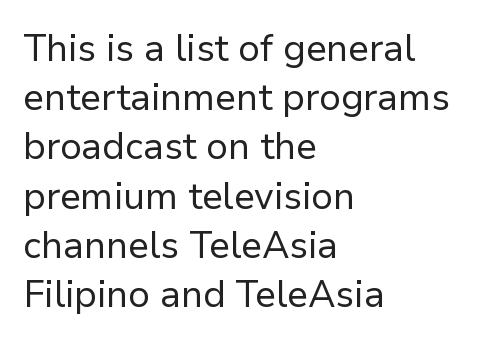
{"serif": "no", "italic": "no", "bold": "no", "weight": "regular", "width": "normal", "stroke_contrast": "low", "x_height": "medium", "monospaced": "no", "underline": "no", "align": "left", "line_spacing": "normal", "line_spacing_ratio": 1.33, "letter_spacing": "normal", "letter_spacing_em": 0.0, "glyph_px": 37}
